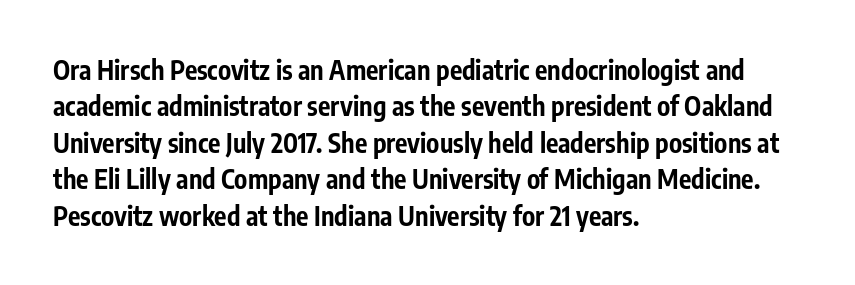
{"italic": "no", "bold": "yes", "underline": "no", "align": "left", "line_spacing": "normal", "line_spacing_ratio": 1.4, "letter_spacing": "normal", "letter_spacing_em": 0.0, "glyph_px": 26}
